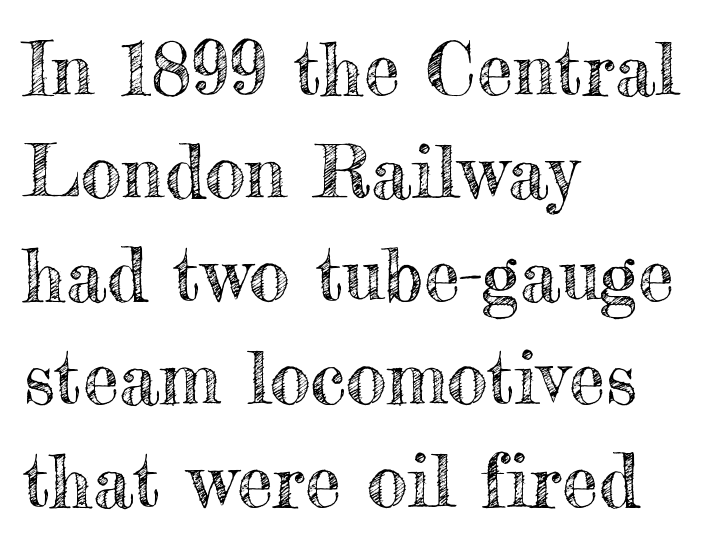
{"italic": "no", "width": "normal", "x_height": "small", "monospaced": "no", "underline": "no", "align": "left", "line_spacing": "normal", "line_spacing_ratio": 1.41, "letter_spacing": "normal", "letter_spacing_em": 0.0, "glyph_px": 73}
